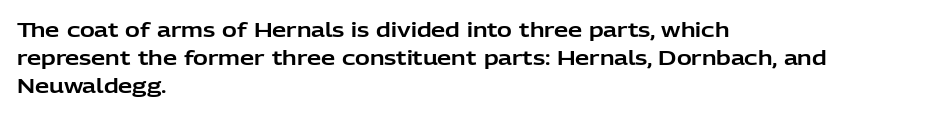
{"italic": "no", "underline": "no", "align": "left", "line_spacing": "normal", "line_spacing_ratio": 1.39, "letter_spacing": "normal", "letter_spacing_em": 0.0, "glyph_px": 20}
